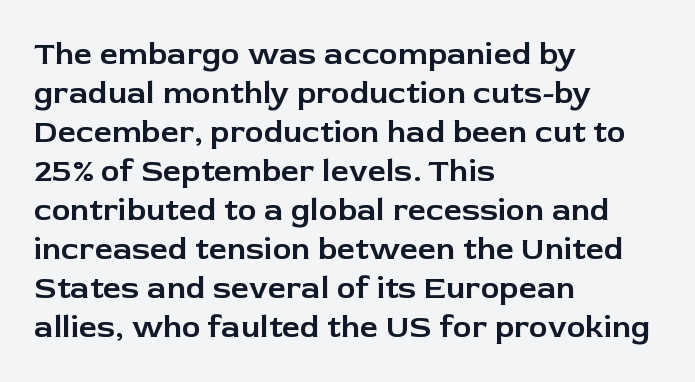
Q: Is the text italic (slanted)? A: No, it is upright.
Q: Is the typeface a serif or a sans-serif typeface? A: Sans-serif.
Q: Is the text underlined? A: No.
Q: How is the paragraph aligned? A: Left-aligned.
Q: Is the spacing between letters normal or unusually wide? A: Normal.
Q: Width (condensed, normal, or wide)? A: Normal.
Q: Stroke contrast? A: Low.
Q: x-height? A: Medium.
Q: Monospaced? A: No.
